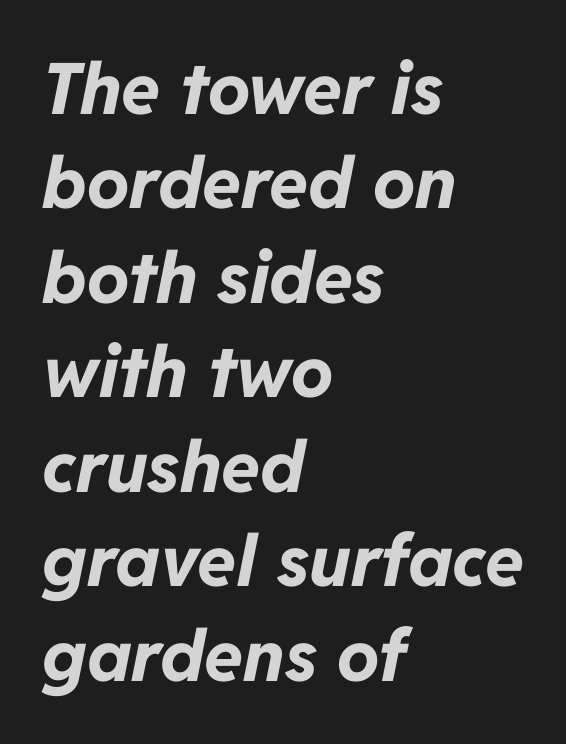
Q: Is the text bold? A: Yes.
Q: Is the text italic (slanted)? A: Yes, it leans right by about 11 degrees.
Q: Is the text underlined? A: No.
Q: How is the paragraph aligned? A: Left-aligned.
Q: Is the spacing between letters normal or unusually wide? A: Normal.
Q: Is the spacing between lines tight, normal or loose? A: Normal.
Q: Width (condensed, normal, or wide)? A: Normal.
Q: Stroke contrast? A: Low.
Q: x-height? A: Medium.
Q: Monospaced? A: No.
